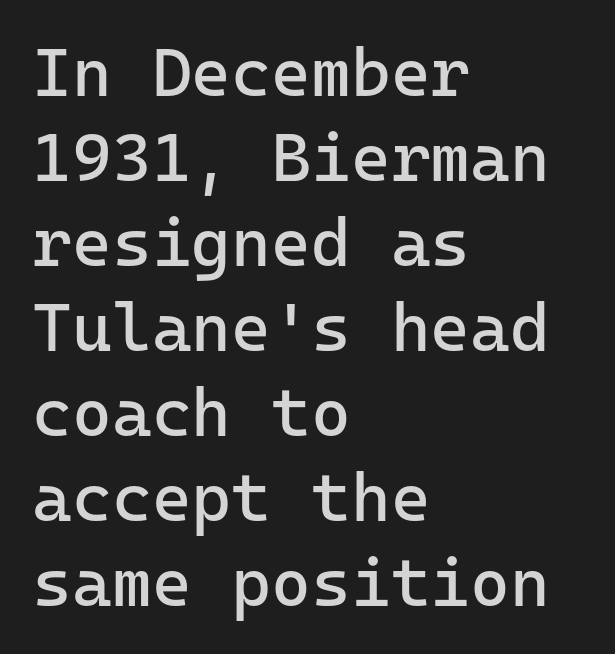
{"serif": "no", "italic": "no", "bold": "no", "weight": "regular", "width": "normal", "stroke_contrast": "low", "x_height": "medium", "monospaced": "yes", "underline": "no", "align": "left", "line_spacing": "normal", "line_spacing_ratio": 1.25, "letter_spacing": "normal", "letter_spacing_em": 0.0, "glyph_px": 68}
